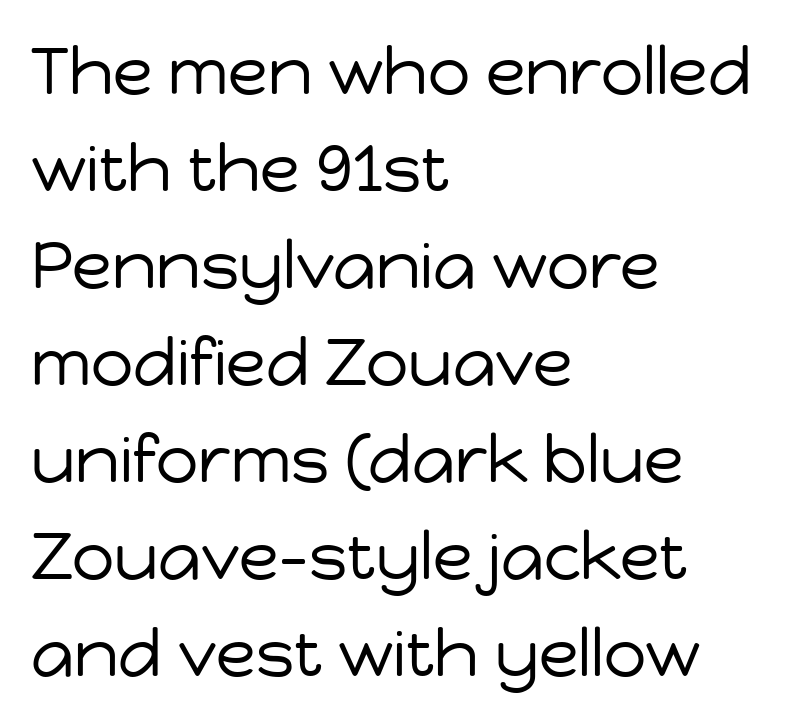
The image shows 66 px regular-weight sans-serif type, upright; set left-aligned, normal line spacing (1.47x), normal letter spacing, not underlined; low stroke contrast and a medium x-height.
